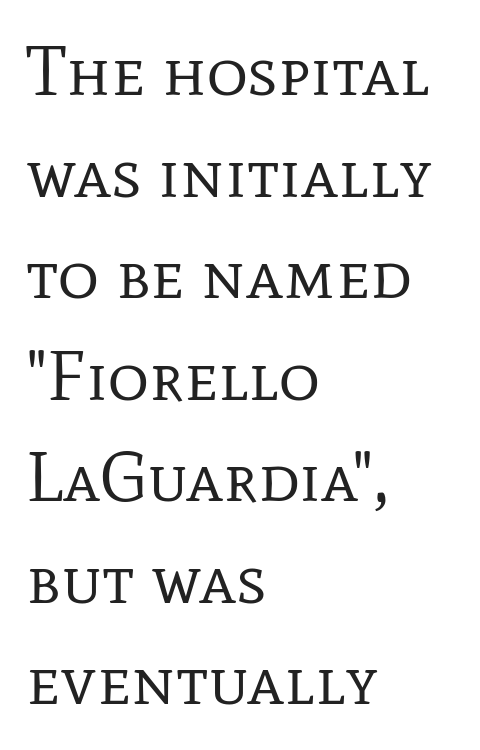
The image shows 71 px regular-weight serif type, upright; set left-aligned, normal line spacing (1.43x), normal letter spacing, not underlined; low stroke contrast and a medium x-height.
